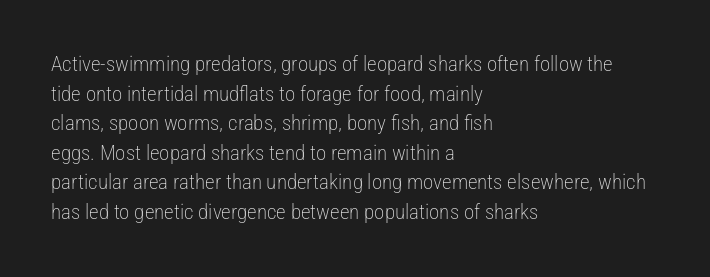
The image shows 21 px text type, upright; set left-aligned, normal line spacing (1.41x), normal letter spacing, not underlined.
